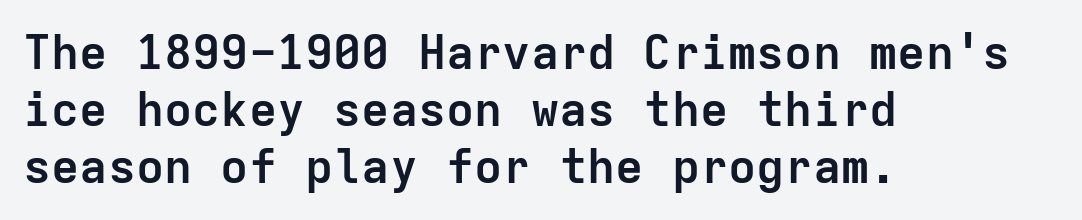
The paragraph shown leans on its left margin. Looks like terminal output: every glyph gets an equal slot. No feet cap the strokes, marking this as sans-serif type. Rendered with straight, roman letterforms.
